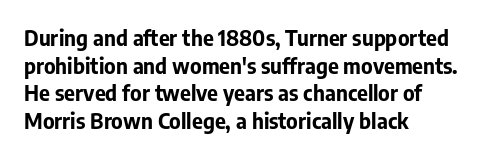
The image shows 21 px bold type, upright; set left-aligned, normal line spacing (1.32x), normal letter spacing, not underlined.
